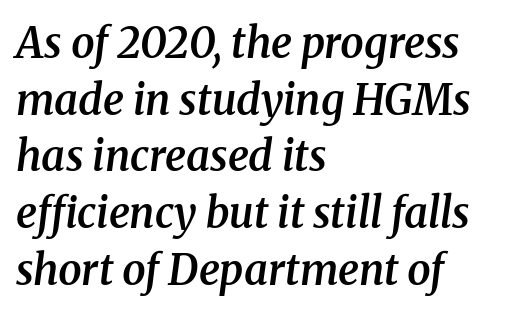
Q: Is the text bold? A: Semi-bold.
Q: Is the text italic (slanted)? A: Yes, it leans right by about 8 degrees.
Q: Is the typeface a serif or a sans-serif typeface? A: Serif.
Q: Is the text underlined? A: No.
Q: How is the paragraph aligned? A: Left-aligned.
Q: Is the spacing between letters normal or unusually wide? A: Normal.
Q: Is the spacing between lines tight, normal or loose? A: Normal.
Q: Width (condensed, normal, or wide)? A: Normal.
Q: Stroke contrast? A: Medium.
Q: x-height? A: Medium.
Q: Monospaced? A: No.
